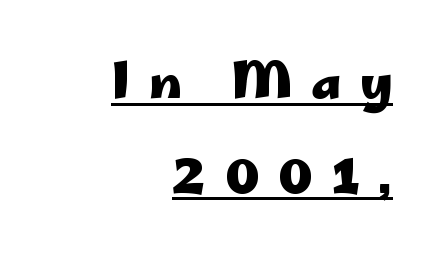
{"serif": "no", "italic": "no", "bold": "yes", "weight": "heavy", "width": "wide", "stroke_contrast": "low", "x_height": "small", "monospaced": "no", "underline": "yes", "align": "right", "line_spacing": "loose", "line_spacing_ratio": 1.97, "letter_spacing": "wide", "letter_spacing_em": 0.4, "glyph_px": 48}
